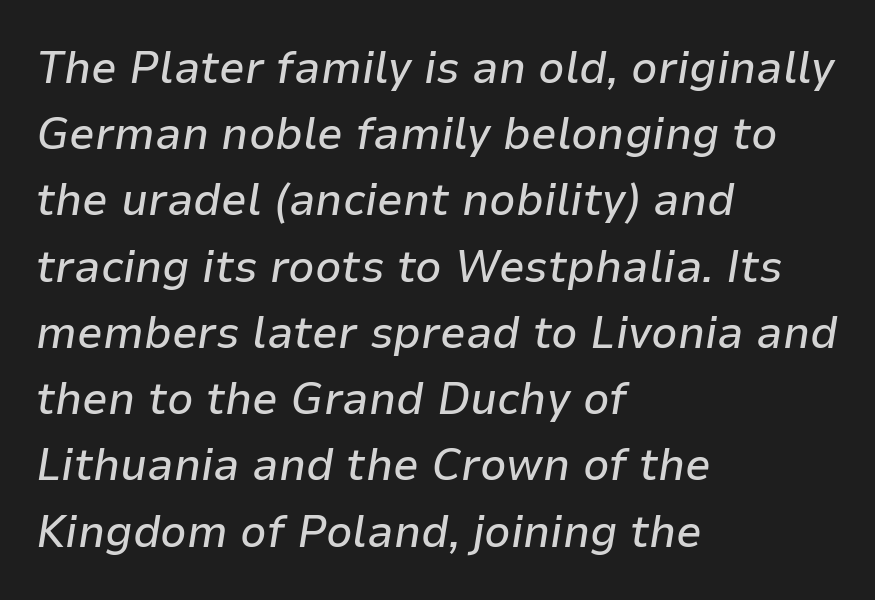
Proportional: the letters do not fall into vertical columns. Look at the tracking — it's just the regular setting, nothing added. If you measured baseline to baseline, you'd find a middling distance. A student would call this left alignment; a typographer would say flush left, rag right. Slant detected: the letters are inclined.
